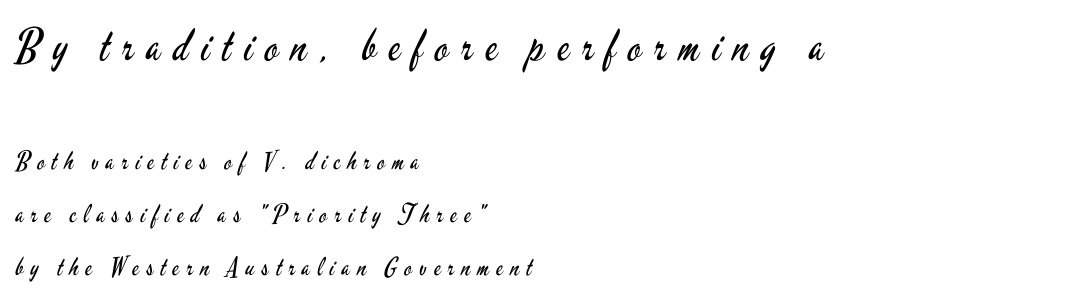
Unlike a traditional serif, this face leaves its strokes unadorned. Glyph-to-glyph distance is far greater than everyday printed text. Looks like regular typesetting: each glyph gets only the width it needs. Short and long lines alike share a common starting point at left.
